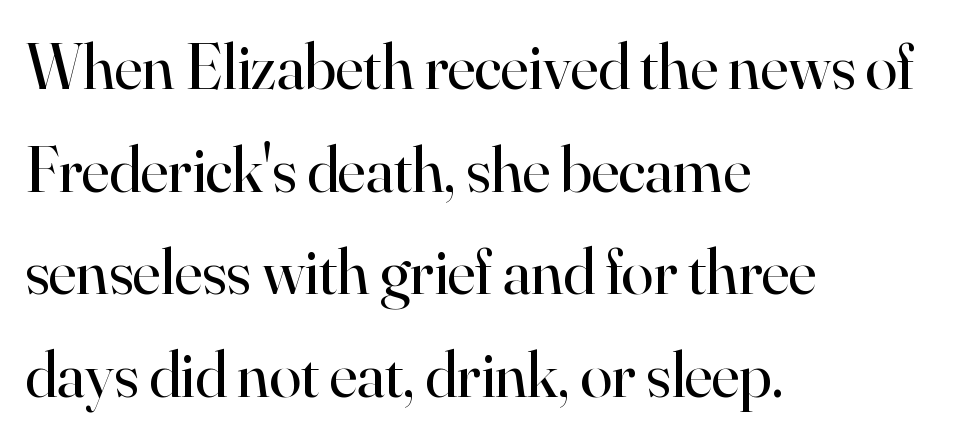
{"serif": "yes", "italic": "no", "bold": "no", "weight": "regular", "width": "normal", "stroke_contrast": "high", "x_height": "small", "monospaced": "no", "underline": "no", "align": "left", "line_spacing": "normal", "line_spacing_ratio": 1.58, "letter_spacing": "normal", "letter_spacing_em": 0.0, "glyph_px": 65}
